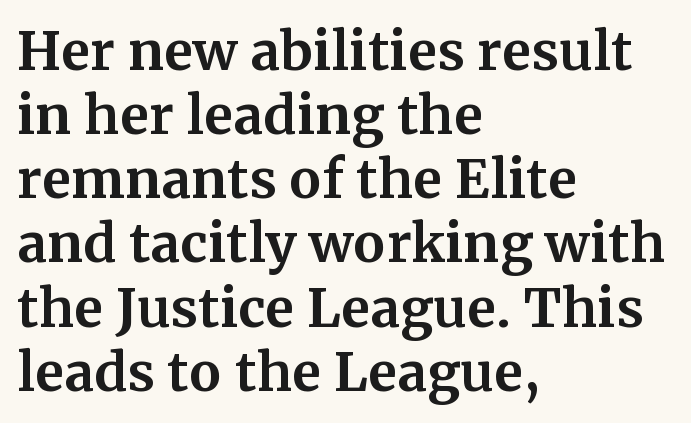
In terms of posture, this sample is upright. Descender tails drop into unmarked territory. This sample is left-justified, so line endings fall wherever the words run out. You could not count columns in this text — the font is proportionally spaced. Emphasis by weight is at full strength: bold.
